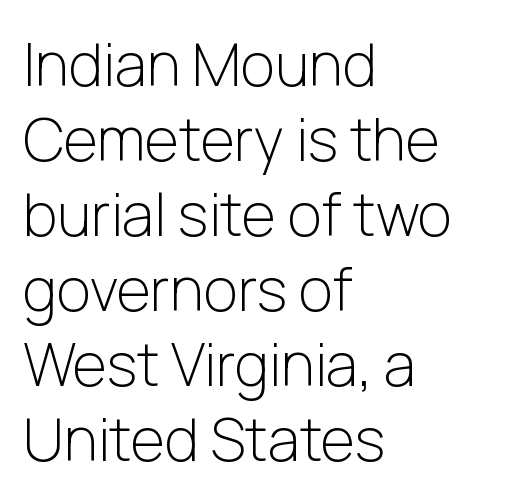
The image shows 59 px light sans-serif type, upright; set left-aligned, normal line spacing (1.27x), normal letter spacing, not underlined; low stroke contrast and a medium x-height.
